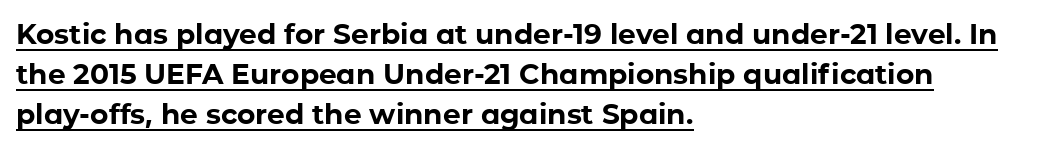
Q: Is the text bold? A: Yes.
Q: Is the text italic (slanted)? A: No, it is upright.
Q: Is the typeface a serif or a sans-serif typeface? A: Sans-serif.
Q: Is the text underlined? A: Yes.
Q: How is the paragraph aligned? A: Left-aligned.
Q: Is the spacing between letters normal or unusually wide? A: Normal.
Q: Is the spacing between lines tight, normal or loose? A: Normal.
Q: Width (condensed, normal, or wide)? A: Normal.
Q: Stroke contrast? A: Low.
Q: x-height? A: Medium.
Q: Monospaced? A: No.
